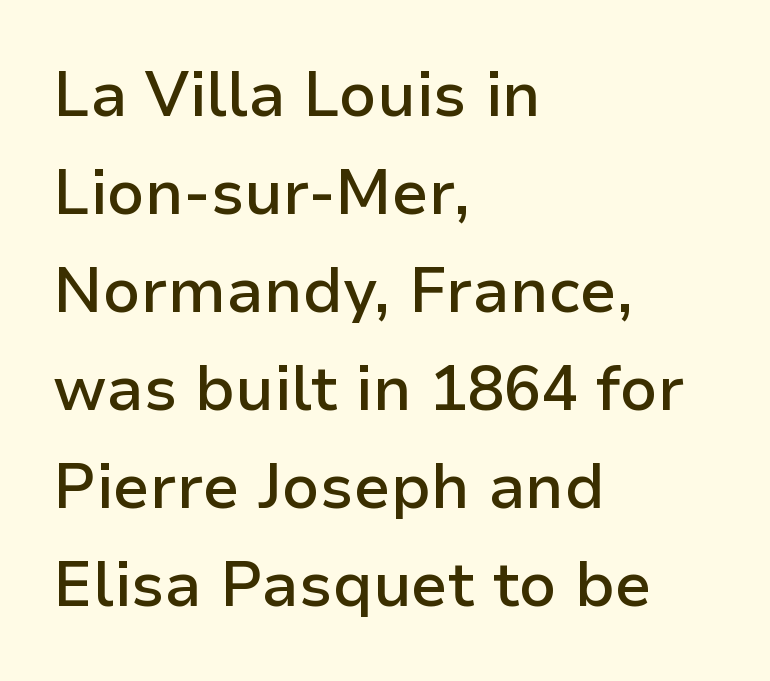
{"serif": "no", "italic": "no", "bold": "semi", "weight": "semibold", "width": "normal", "stroke_contrast": "low", "x_height": "medium", "monospaced": "no", "underline": "no", "align": "left", "line_spacing": "normal", "line_spacing_ratio": 1.58, "letter_spacing": "normal", "letter_spacing_em": 0.0, "glyph_px": 62}
